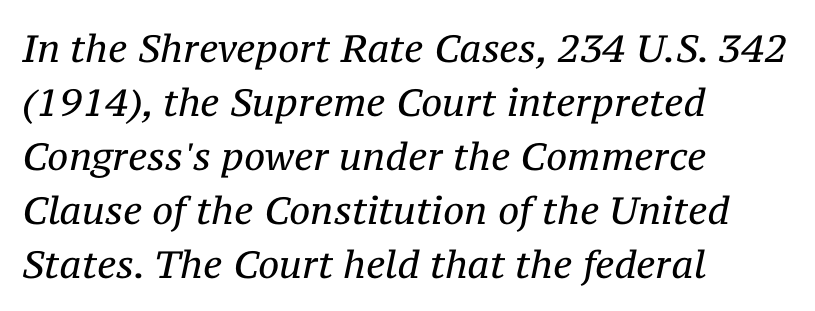
Interline gaps are of average width in this sample. The string is rendered with underlining switched off. The font family rendered here belongs to the serif group. The rendering applies a slant to the glyphs.
